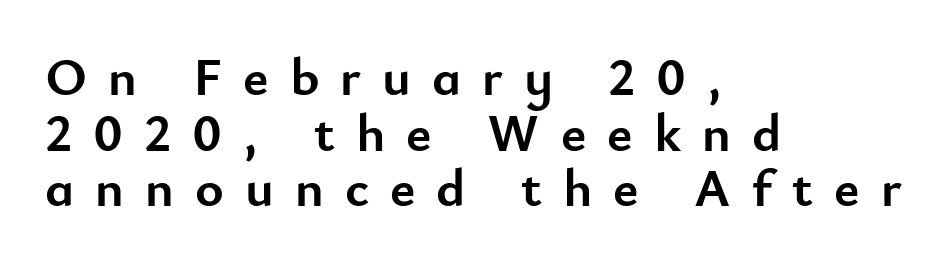
{"serif": "no", "italic": "no", "bold": "yes", "weight": "semibold", "width": "normal", "stroke_contrast": "low", "x_height": "small", "monospaced": "no", "underline": "no", "align": "left", "line_spacing": "tight", "line_spacing_ratio": 1.03, "letter_spacing": "wide", "letter_spacing_em": 0.39, "glyph_px": 54}
